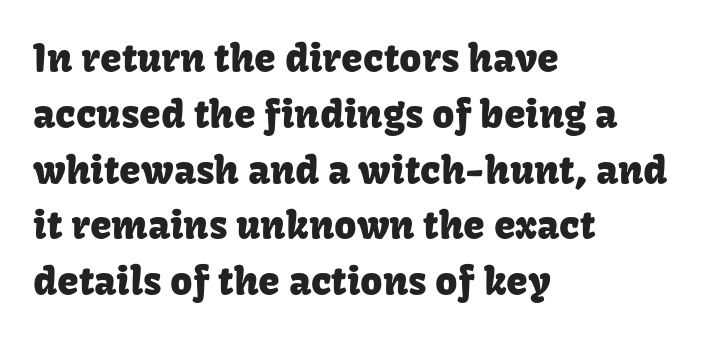
Q: Is the text italic (slanted)? A: No, it is upright.
Q: Is the typeface a serif or a sans-serif typeface? A: Sans-serif.
Q: Is the text underlined? A: No.
Q: How is the paragraph aligned? A: Left-aligned.
Q: Is the spacing between letters normal or unusually wide? A: Normal.
Q: Is the spacing between lines tight, normal or loose? A: Normal.
Q: Width (condensed, normal, or wide)? A: Normal.
Q: Stroke contrast? A: Low.
Q: x-height? A: Medium.
Q: Monospaced? A: No.
